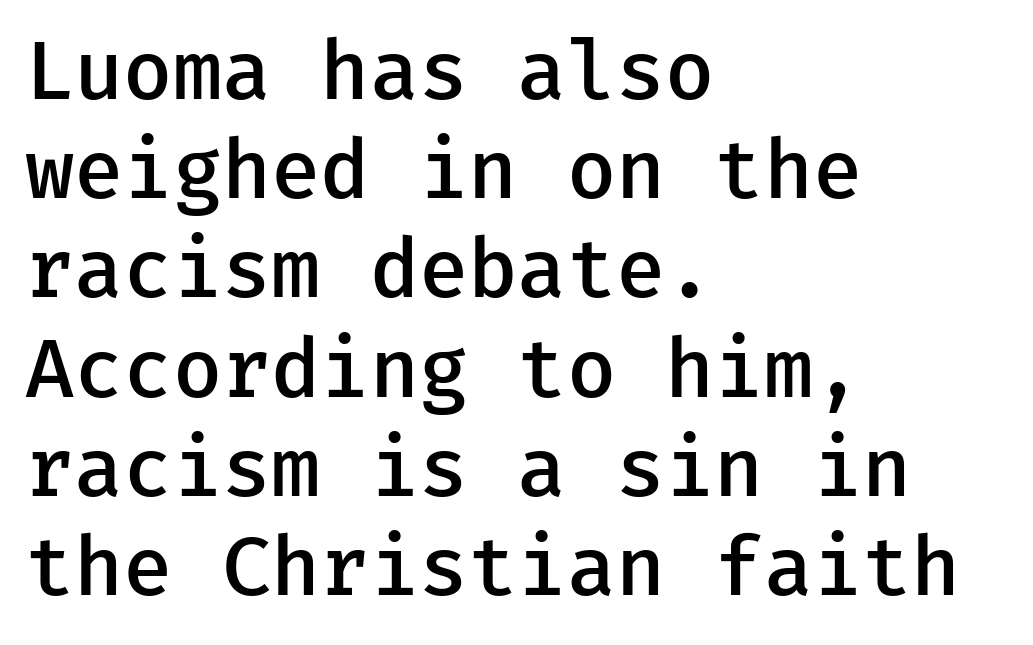
The image shows 80 px semibold sans-serif type, upright; set left-aligned, line spacing 1.24x, normal letter spacing, not underlined; low stroke contrast and a medium x-height.
